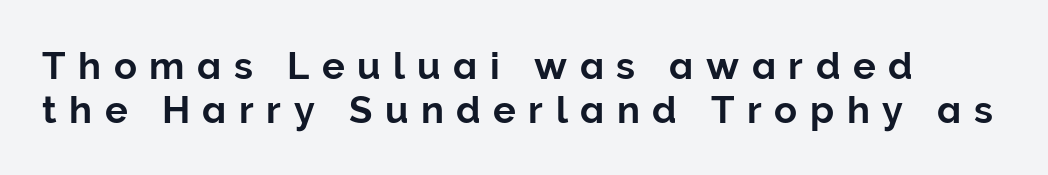
Classification — sans serif. Honestly, there is no underline to notice here at all. The lettering holds an erect, upright posture throughout. Note the varied advance widths — an 'i' is clearly narrower than an 'm'.
